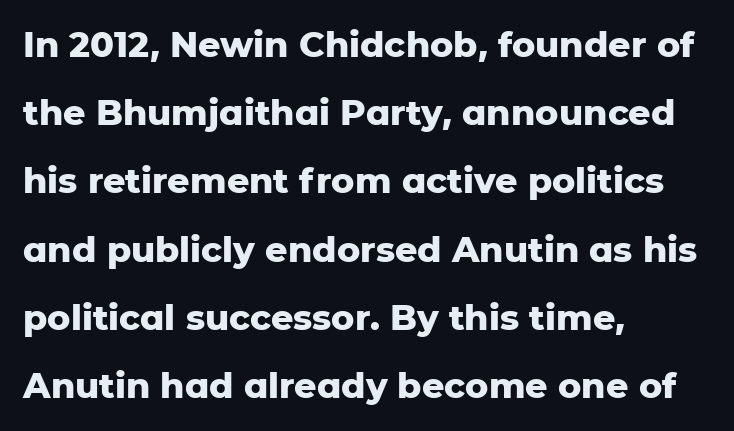
The image shows 35 px heavy sans-serif type, upright; set left-aligned, loose line spacing (1.95x), normal letter spacing, not underlined; low stroke contrast and a medium x-height.
